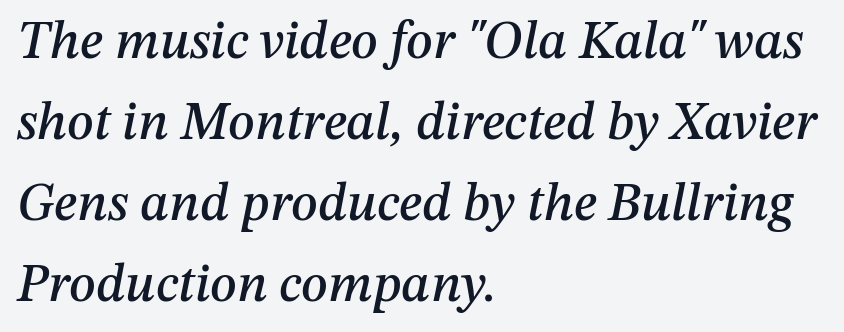
Where is the straight margin? On the left. The glyphs are unaccompanied by any horizontal stroke below them. The passage shown has conventional tracking throughout. Proportional: the letters do not fall into vertical columns. The block of text has a typical density, with ordinary space between rows. If you drew a line through each stem, it would be angled.
